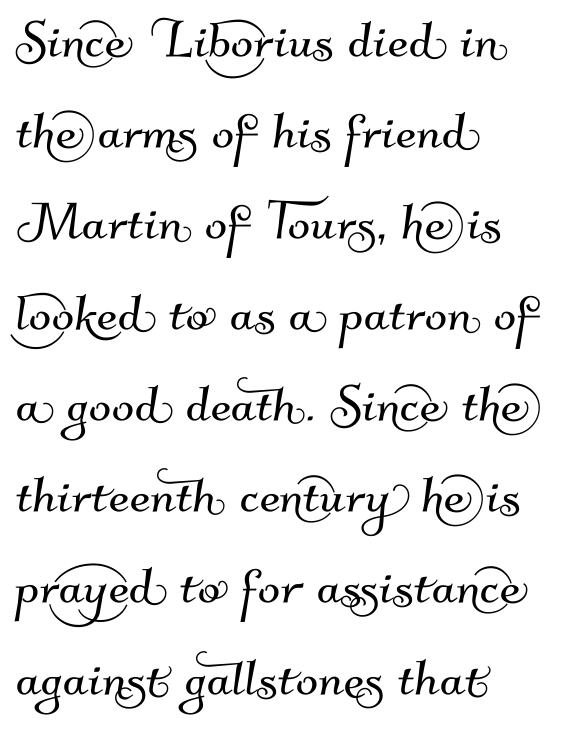
The letters carry no serifs — their stems end cleanly without finishing strokes. Here the glyphs are tracked normally, forming tight word shapes. Summary of vertical rhythm: regular, with standard interline spacing. Beneath every word, the page is bare. The paragraph has a hard left edge and a soft right edge. The letters advance in unequal steps, a hallmark of proportional type.
